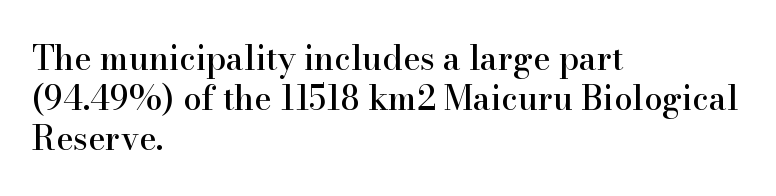
Between one letter and the next there's only the usual sliver of space. Here the designer chose a conventional face with non-uniform glyph widths. These lines were composed using upright roman letters. The foot of each line stays bare and open. What kind of face is this? One with serifs. The typesetter chose a ragged-right arrangement here.
